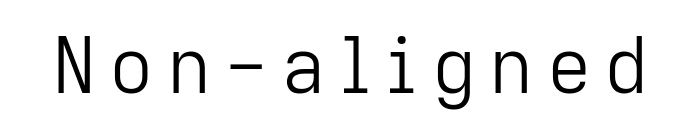
The image shows 77 px light sans-serif type, upright; set not underlined; low stroke contrast and a medium x-height.
